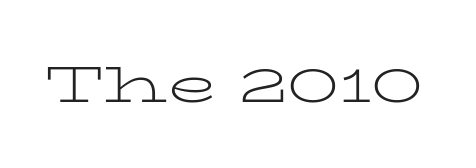
The image shows 51 px light, wide serif type, upright; set normal letter spacing, not underlined; low stroke contrast and a medium x-height.
